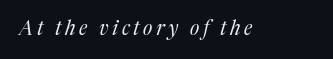
Q: Is the text bold? A: No.
Q: Is the text italic (slanted)? A: Yes, it leans right by about 17 degrees.
Q: Is the text underlined? A: No.
